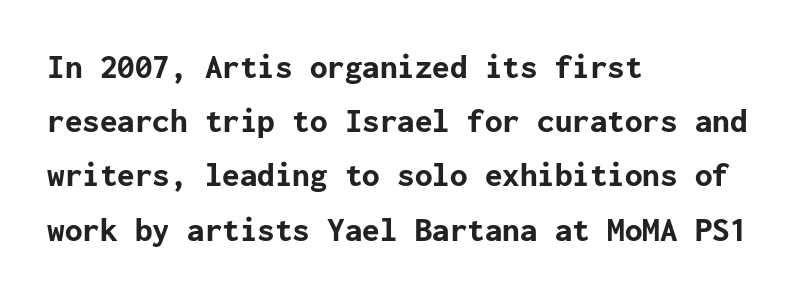
Q: Is the text bold? A: Yes.
Q: Is the text italic (slanted)? A: No, it is upright.
Q: Is the typeface a serif or a sans-serif typeface? A: Sans-serif.
Q: Is the text underlined? A: No.
Q: How is the paragraph aligned? A: Left-aligned.
Q: Is the spacing between letters normal or unusually wide? A: Normal.
Q: Is the spacing between lines tight, normal or loose? A: Normal.
Q: Width (condensed, normal, or wide)? A: Normal.
Q: Stroke contrast? A: Low.
Q: x-height? A: Medium.
